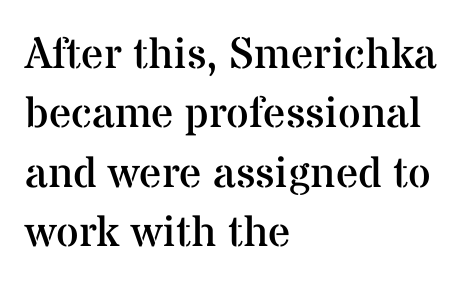
Q: Is the text bold? A: No.
Q: Is the text italic (slanted)? A: No, it is upright.
Q: Is the typeface a serif or a sans-serif typeface? A: Serif.
Q: Is the text underlined? A: No.
Q: How is the paragraph aligned? A: Left-aligned.
Q: Is the spacing between letters normal or unusually wide? A: Normal.
Q: Is the spacing between lines tight, normal or loose? A: Normal.
Q: Width (condensed, normal, or wide)? A: Normal.
Q: Stroke contrast? A: Medium.
Q: x-height? A: Medium.
Q: Monospaced? A: No.
